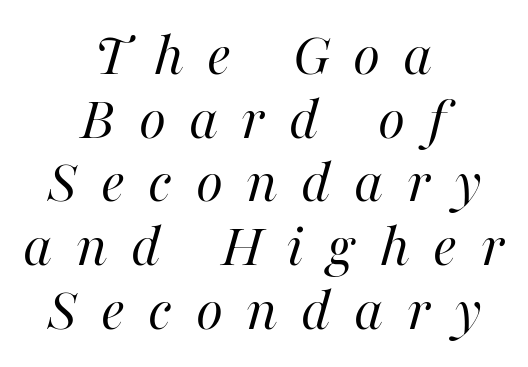
The image shows 63 px regular-weight type, italic (leaning right); set centered, tight line spacing (1.01x), unusually wide letter spacing (+0.37 em), not underlined; high stroke contrast and a medium x-height.
